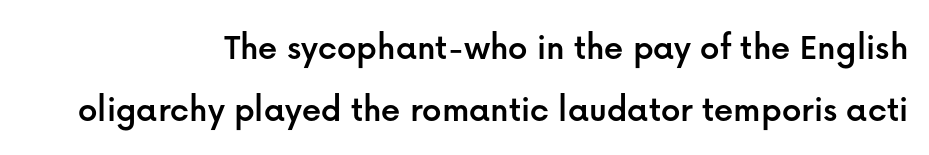
The type family on display is of the sans-serif kind. Compared with a flush-left layout, this one pins lines to the opposite, right side. The type is set solid horizontally, with unmodified tracking. The letters advance in unequal steps, a hallmark of proportional type.
